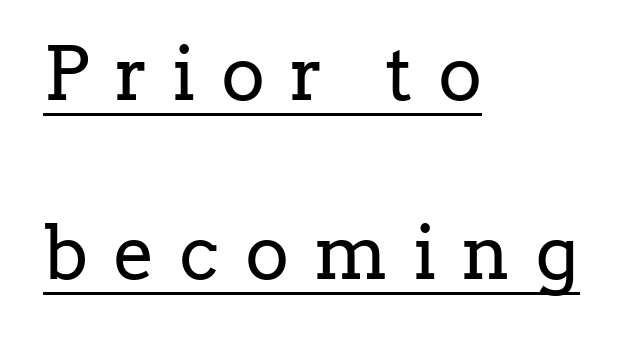
The image shows 74 px regular-weight serif type, upright; set left-aligned, loose line spacing (2.42x), unusually wide letter spacing (+0.34 em), underlined; low stroke contrast and a medium x-height.
